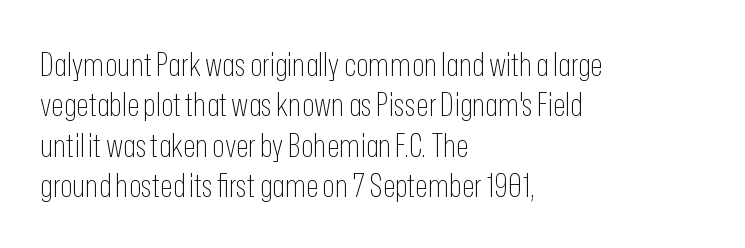
Q: Is the text bold? A: No.
Q: Is the text italic (slanted)? A: No, it is upright.
Q: Is the typeface a serif or a sans-serif typeface? A: Sans-serif.
Q: Is the text underlined? A: No.
Q: How is the paragraph aligned? A: Left-aligned.
Q: Is the spacing between letters normal or unusually wide? A: Normal.
Q: Width (condensed, normal, or wide)? A: Condensed.
Q: Stroke contrast? A: Low.
Q: x-height? A: Medium.
Q: Monospaced? A: No.
